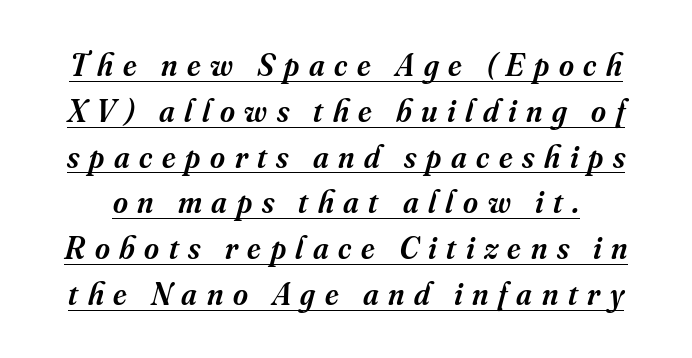
Q: Is the text bold? A: Semi-bold.
Q: Is the text italic (slanted)? A: Yes, it leans right by about 16 degrees.
Q: Is the typeface a serif or a sans-serif typeface? A: Serif.
Q: Is the text underlined? A: Yes.
Q: Is the spacing between letters normal or unusually wide? A: Unusually wide.
Q: Is the spacing between lines tight, normal or loose? A: Normal.
Q: Width (condensed, normal, or wide)? A: Normal.
Q: Stroke contrast? A: Medium.
Q: x-height? A: Small.
Q: Monospaced? A: No.
